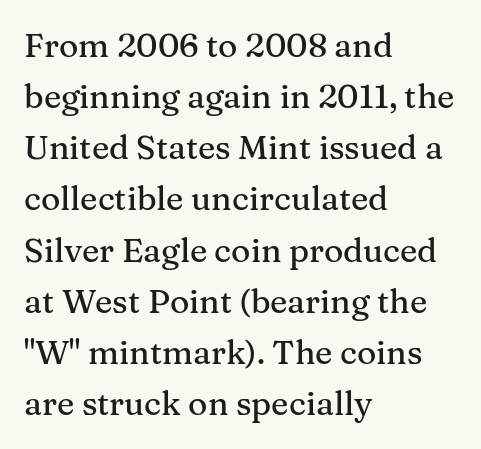
Ascenders rise straight up at ninety degrees. A typesetter would call this proportional, since set widths differ per character. This rendering employs a face with finishing strokes, i.e., a serif. Baseline-to-baseline distance is the conventional proportion of letter height. Decoration check: the copy has no underline.
